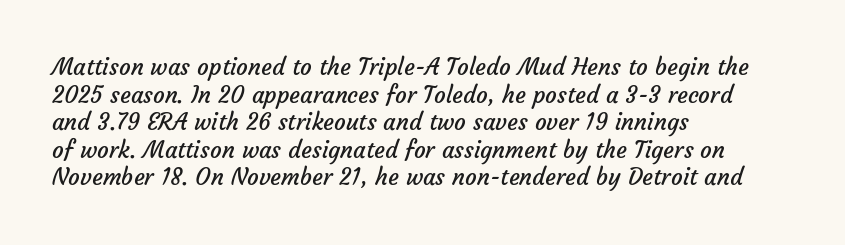
The lines in this sample share a left origin and differ only in where they stop. Nothing heavy about these letters — not bold at all. There is no visible air inserted between adjacent glyphs. Any mark beneath the type? The region is blank.
